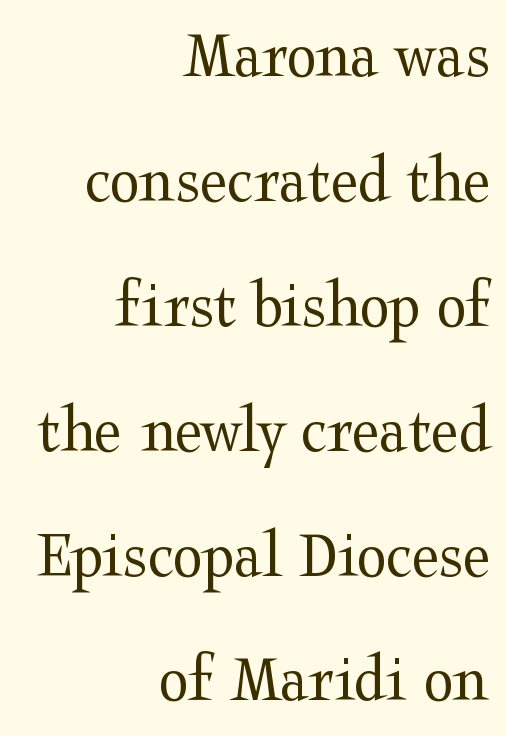
Q: Is the text bold? A: No.
Q: Is the text italic (slanted)? A: No, it is upright.
Q: Is the typeface a serif or a sans-serif typeface? A: Serif.
Q: Is the text underlined? A: No.
Q: How is the paragraph aligned? A: Right-aligned.
Q: Is the spacing between letters normal or unusually wide? A: Normal.
Q: Width (condensed, normal, or wide)? A: Wide.
Q: Stroke contrast? A: Medium.
Q: x-height? A: Medium.
Q: Monospaced? A: No.
